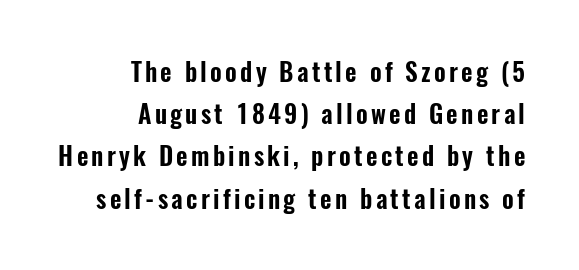
The image shows 25 px text type, upright; set right-aligned, normal line spacing (1.69x), not underlined.
